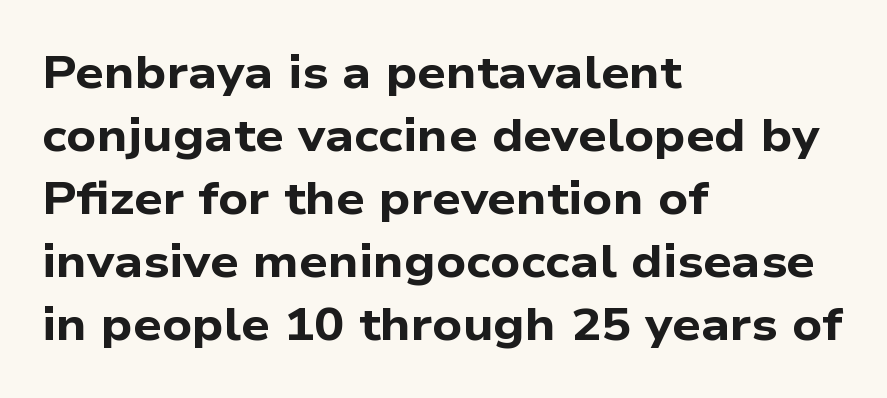
The image shows 45 px bold, wide sans-serif type; set left-aligned, normal line spacing (1.4x), normal letter spacing, not underlined; low stroke contrast and a medium x-height.
